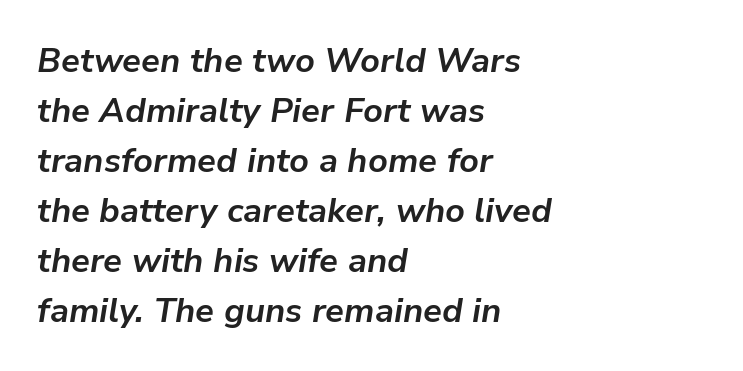
On the weight axis this lands at bold, roughly 700. This rendering features lettering with no underline. Horizontal bands of white between lines are of average thickness. Horizontal alignment here is leftward, the default for most running prose. Is the letter spacing exaggerated? No — it looks like the ordinary default. Notice how the stems are inclined rather than vertical — that's the hallmark of italics.
